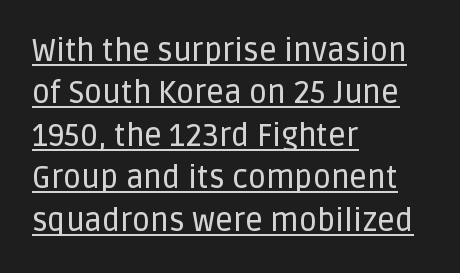
This rendering leaves character spacing at its baseline value. Every stem runs plumb, perpendicular to the baseline. Underlining? Definitely there. Varying glyph widths throughout — classic text-font behaviour. Unlike a traditional serif, this face leaves its strokes unadorned.
